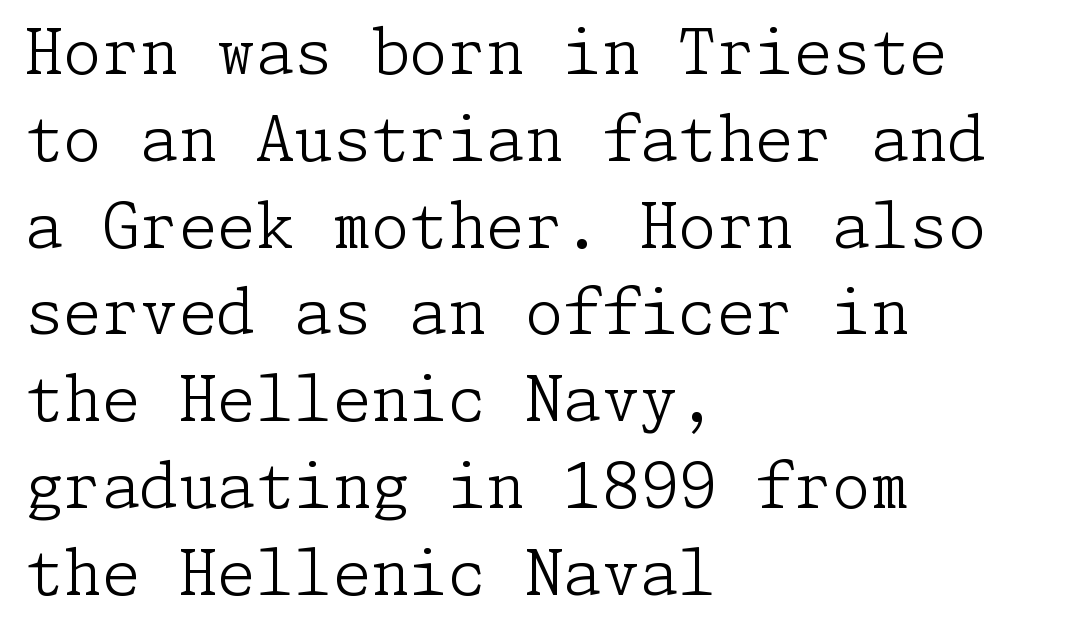
{"serif": "yes", "italic": "no", "bold": "no", "weight": "light", "width": "normal", "stroke_contrast": "low", "x_height": "medium", "underline": "no", "align": "left", "line_spacing": "normal", "line_spacing_ratio": 1.4, "letter_spacing": "normal", "letter_spacing_em": 0.0, "glyph_px": 62}
